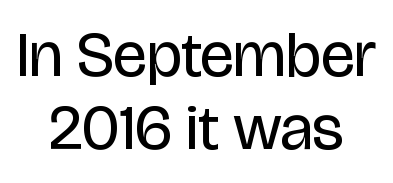
{"serif": "no", "italic": "no", "bold": "no", "weight": "regular", "width": "condensed", "stroke_contrast": "low", "x_height": "large", "monospaced": "no", "underline": "no", "align": "center", "line_spacing": "tight", "line_spacing_ratio": 1.14, "letter_spacing": "normal", "letter_spacing_em": 0.0, "glyph_px": 64}
